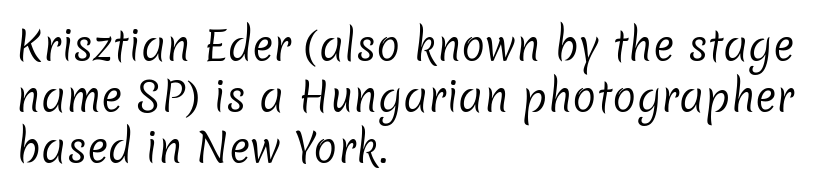
{"serif": "no", "bold": "no", "weight": "regular", "width": "normal", "stroke_contrast": "low", "x_height": "medium", "monospaced": "no", "underline": "no", "align": "left", "line_spacing": "normal", "line_spacing_ratio": 1.27, "letter_spacing": "normal", "letter_spacing_em": 0.0, "glyph_px": 40}
